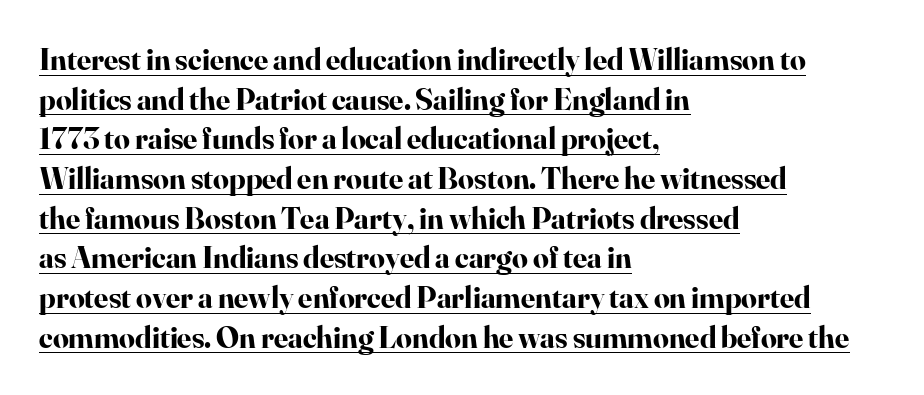
The image shows 31 px bold serif type, upright; set left-aligned, normal line spacing (1.28x), normal letter spacing, underlined; high stroke contrast and a small x-height.
